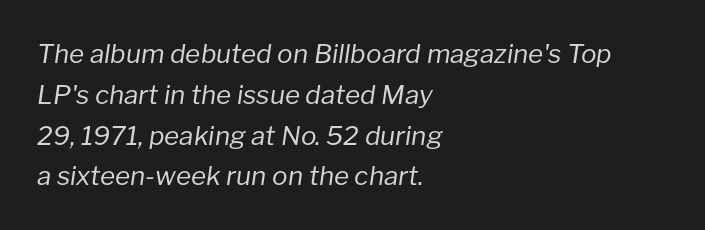
{"italic": "yes", "lean": "right", "slant_degrees": 8, "bold": "no", "underline": "no", "align": "left", "line_spacing": "normal", "line_spacing_ratio": 1.57, "letter_spacing": "normal", "letter_spacing_em": 0.0, "glyph_px": 26}
